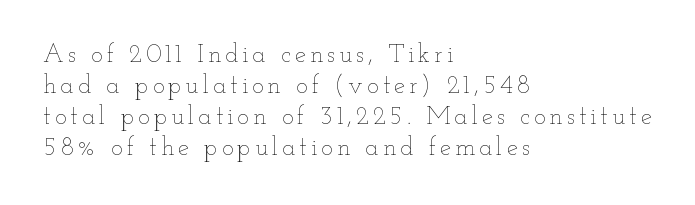
Q: Is the text bold? A: No.
Q: Is the text italic (slanted)? A: No, it is upright.
Q: Is the text underlined? A: No.
Q: How is the paragraph aligned? A: Left-aligned.
